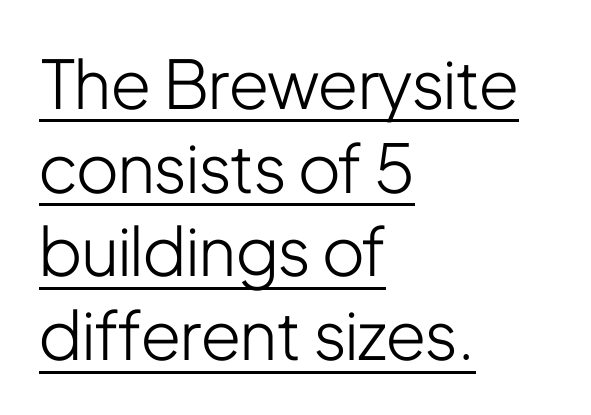
{"serif": "no", "italic": "no", "bold": "no", "weight": "light", "width": "condensed", "stroke_contrast": "low", "x_height": "medium", "monospaced": "no", "underline": "yes", "align": "left", "line_spacing": "normal", "line_spacing_ratio": 1.25, "letter_spacing": "normal", "letter_spacing_em": 0.0, "glyph_px": 67}
